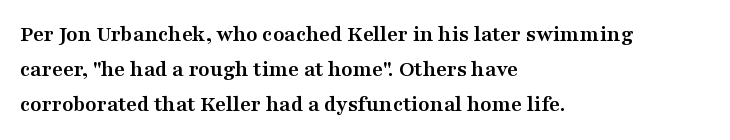
Q: Is the text bold? A: Yes.
Q: Is the text italic (slanted)? A: No, it is upright.
Q: Is the text underlined? A: No.
Q: How is the paragraph aligned? A: Left-aligned.
Q: Is the spacing between letters normal or unusually wide? A: Normal.
Q: Is the spacing between lines tight, normal or loose? A: Normal.
